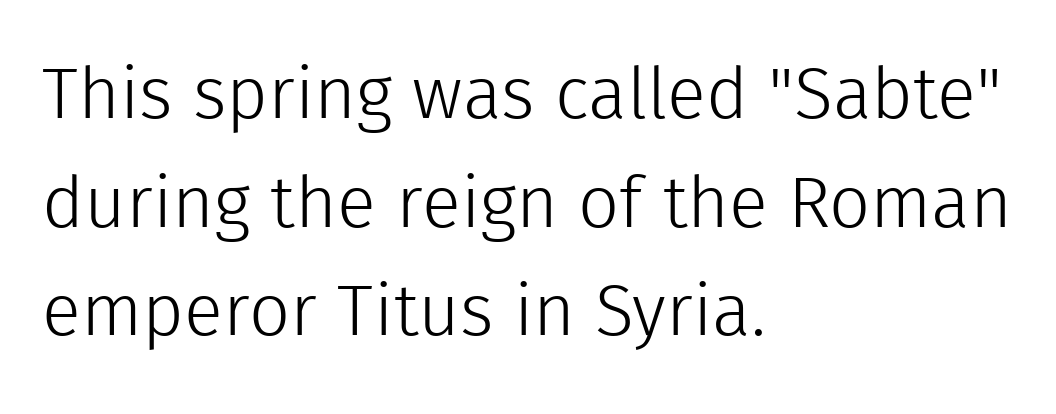
Q: Is the text bold? A: No.
Q: Is the text italic (slanted)? A: No, it is upright.
Q: Is the typeface a serif or a sans-serif typeface? A: Sans-serif.
Q: Is the text underlined? A: No.
Q: How is the paragraph aligned? A: Left-aligned.
Q: Is the spacing between letters normal or unusually wide? A: Normal.
Q: Is the spacing between lines tight, normal or loose? A: Normal.
Q: Width (condensed, normal, or wide)? A: Normal.
Q: x-height? A: Medium.
Q: Monospaced? A: No.
